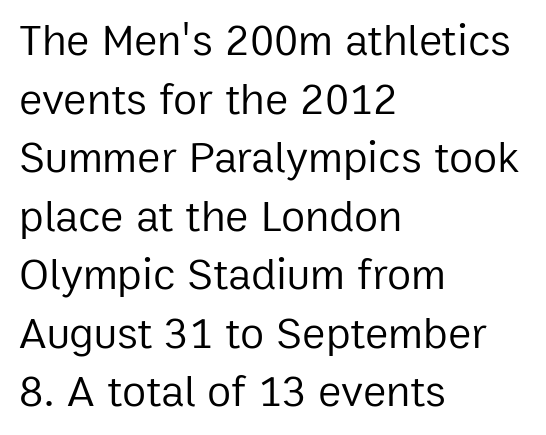
The typeface chosen for these lines omits serifs. Whoever set this chose a conventional vertical rhythm. Layout note: lines flush left. Think standard paragraph weight, or any step lighter than that. Spacing verdict: proportional, widths tailored to each character.
